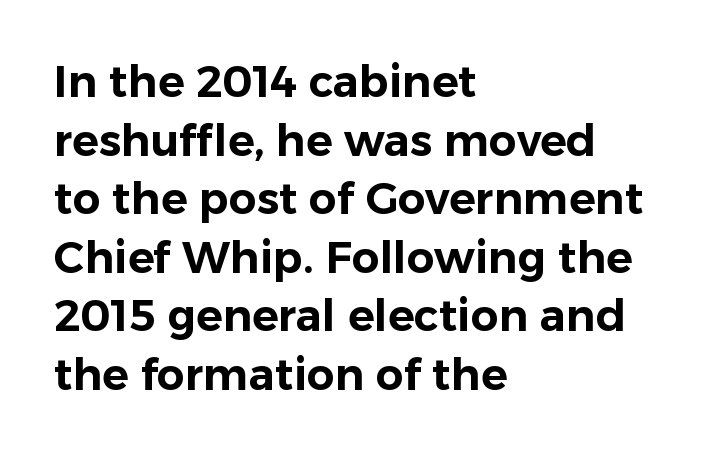
{"serif": "no", "italic": "no", "width": "normal", "stroke_contrast": "low", "x_height": "medium", "monospaced": "no", "underline": "no", "align": "left", "line_spacing": "normal", "line_spacing_ratio": 1.33, "letter_spacing": "normal", "letter_spacing_em": 0.0, "glyph_px": 44}
